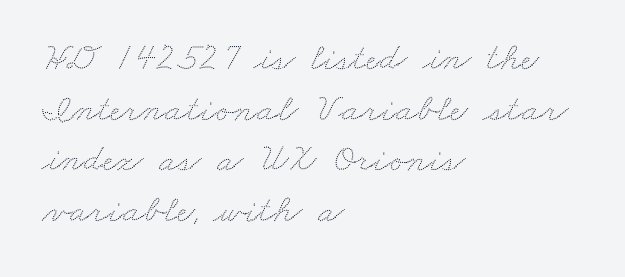
Looks like regular typesetting: each glyph gets only the width it needs. Any mark beneath the type? The region is blank. The tracking reads as untouched default to a designer's eye. A normal amount of white space separates one row of letters from the next.
